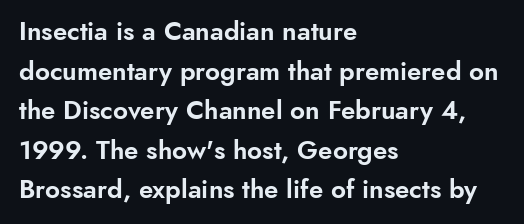
{"italic": "no", "underline": "no", "align": "left", "line_spacing": "normal", "line_spacing_ratio": 1.52, "letter_spacing": "normal", "letter_spacing_em": 0.0, "glyph_px": 26}
